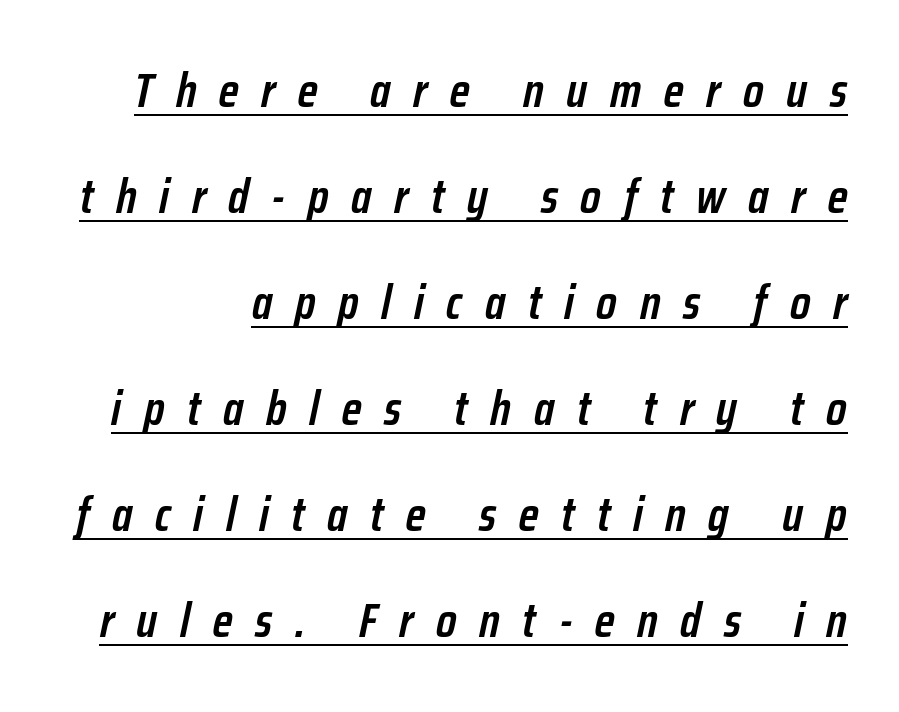
Q: Is the text bold? A: Semi-bold.
Q: Is the text italic (slanted)? A: Yes, it leans right by about 12 degrees.
Q: Is the text underlined? A: Yes.
Q: Is the spacing between letters normal or unusually wide? A: Unusually wide.
Q: Is the spacing between lines tight, normal or loose? A: Loose.
Q: Width (condensed, normal, or wide)? A: Condensed.
Q: Stroke contrast? A: Low.
Q: x-height? A: Medium.
Q: Monospaced? A: No.
